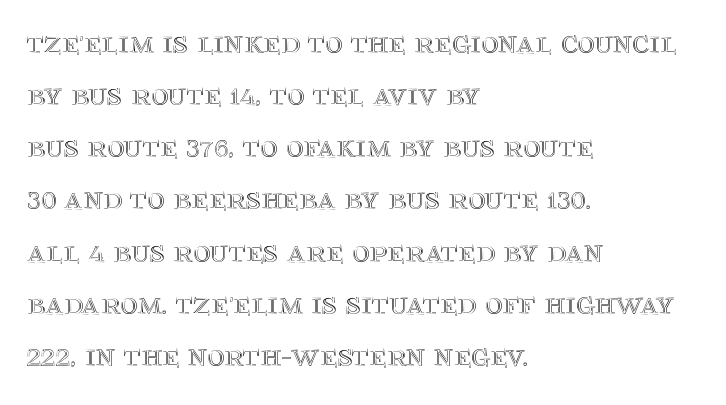
Q: Is the text italic (slanted)? A: No, it is upright.
Q: Is the text underlined? A: No.
Q: How is the paragraph aligned? A: Left-aligned.
Q: Is the spacing between letters normal or unusually wide? A: Normal.
Q: Is the spacing between lines tight, normal or loose? A: Normal.
Q: Width (condensed, normal, or wide)? A: Normal.
Q: x-height? A: Large.
Q: Monospaced? A: No.
